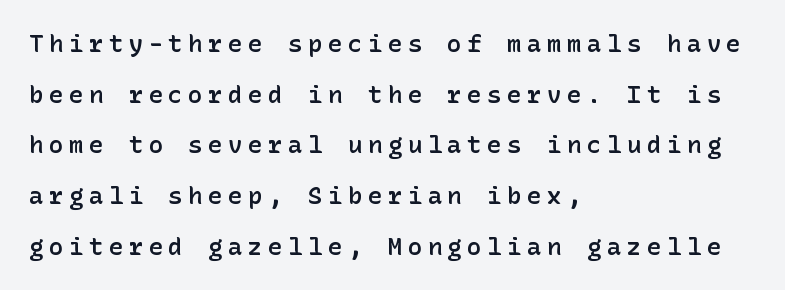
The image shows 24 px text type, upright; set left-aligned, loose line spacing (2.11x), unusually wide letter spacing (+0.23 em), not underlined.
